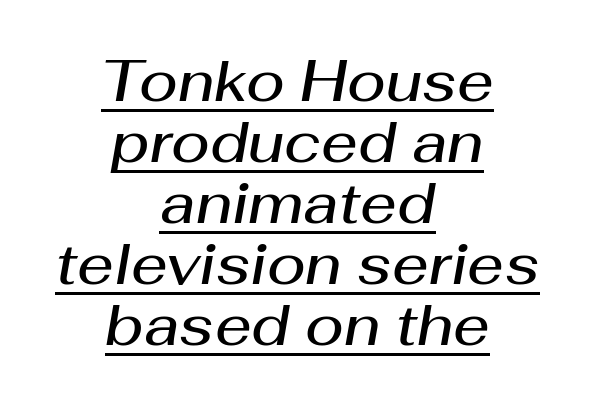
{"italic": "yes", "lean": "right", "slant_degrees": 10, "bold": "semi", "weight": "semibold", "width": "normal", "stroke_contrast": "medium", "x_height": "medium", "monospaced": "no", "underline": "yes", "align": "center", "line_spacing": "tight", "line_spacing_ratio": 1.07, "letter_spacing": "normal", "letter_spacing_em": 0.0, "glyph_px": 57}
